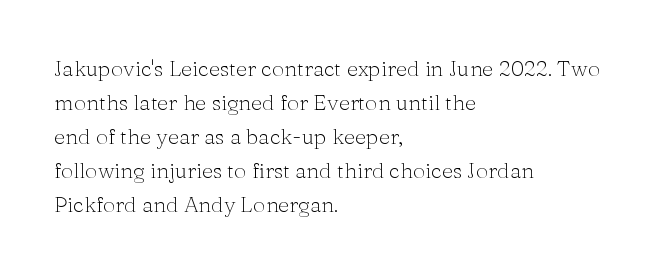
{"italic": "no", "bold": "no", "underline": "no", "align": "left", "line_spacing": "normal", "line_spacing_ratio": 1.55, "letter_spacing": "normal", "letter_spacing_em": 0.0, "glyph_px": 22}
